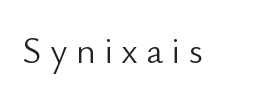
{"serif": "no", "italic": "no", "bold": "no", "weight": "light", "width": "normal", "stroke_contrast": "low", "x_height": "small", "monospaced": "no", "underline": "no", "letter_spacing": "wide", "letter_spacing_em": 0.21, "glyph_px": 38}
